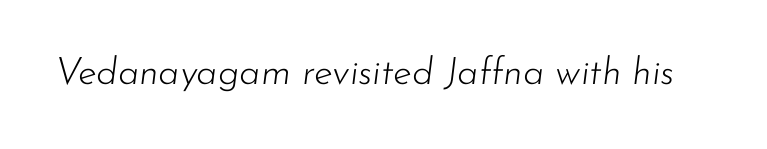
Q: Is the text bold? A: No.
Q: Is the text italic (slanted)? A: Yes, it leans right by about 7 degrees.
Q: Is the text underlined? A: No.
Q: Is the spacing between letters normal or unusually wide? A: Normal.
Q: Width (condensed, normal, or wide)? A: Normal.
Q: Stroke contrast? A: Low.
Q: x-height? A: Small.
Q: Monospaced? A: No.
